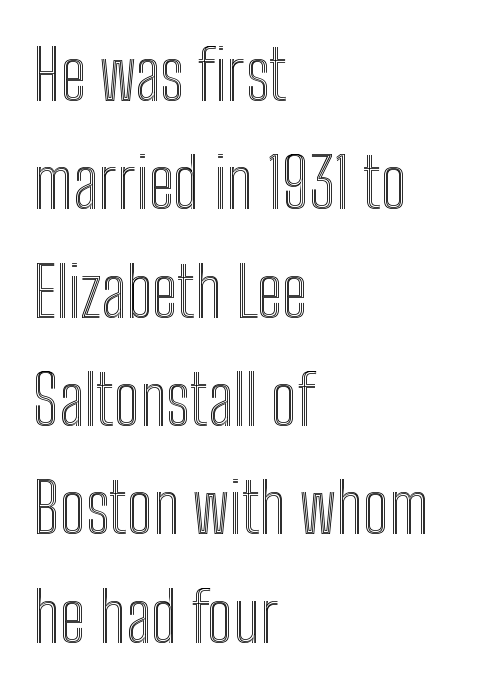
The image shows 69 px condensed type, upright; set left-aligned, normal line spacing (1.57x), normal letter spacing, not underlined; a medium x-height.
